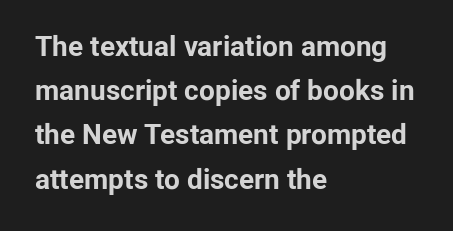
{"serif": "no", "italic": "no", "bold": "yes", "weight": "bold", "width": "normal", "stroke_contrast": "low", "x_height": "medium", "monospaced": "no", "underline": "no", "align": "left", "line_spacing": "normal", "line_spacing_ratio": 1.58, "letter_spacing": "normal", "letter_spacing_em": 0.0, "glyph_px": 28}
